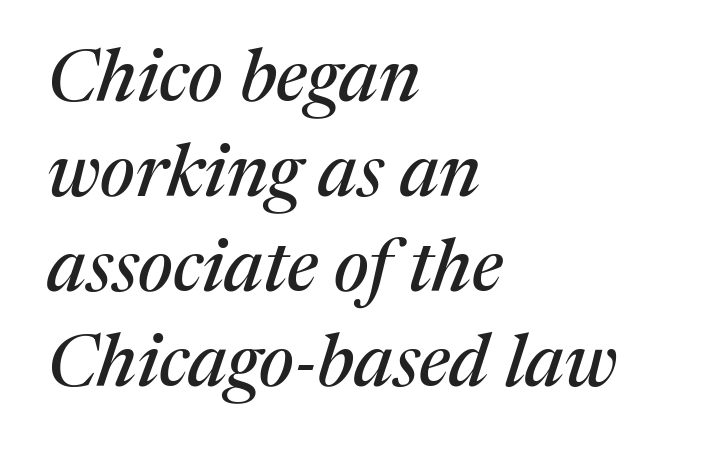
The image shows 73 px serif type, italic (leaning right); set left-aligned, normal line spacing (1.3x), normal letter spacing, not underlined; medium stroke contrast and a medium x-height.
